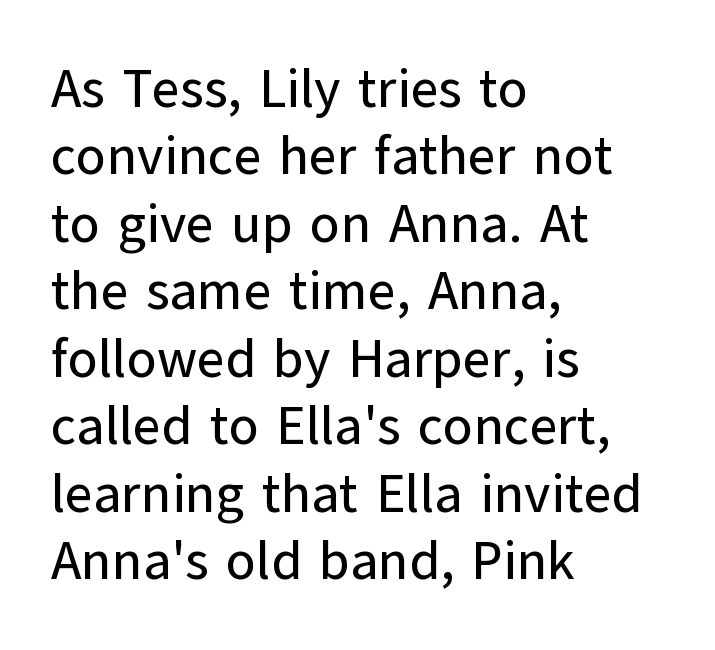
Posture: vertical. The vertical gap from one line to the next is medium. The rendering anchors every line to the left-hand side. The glyphs are unaccompanied by any horizontal stroke below them.
